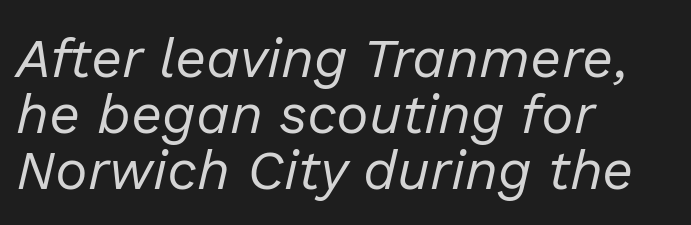
{"italic": "yes", "lean": "right", "slant_degrees": 13, "bold": "no", "weight": "regular", "width": "normal", "stroke_contrast": "low", "x_height": "medium", "monospaced": "no", "underline": "no", "align": "left", "line_spacing": "tight", "line_spacing_ratio": 1.02, "letter_spacing": "normal", "letter_spacing_em": 0.0, "glyph_px": 55}
